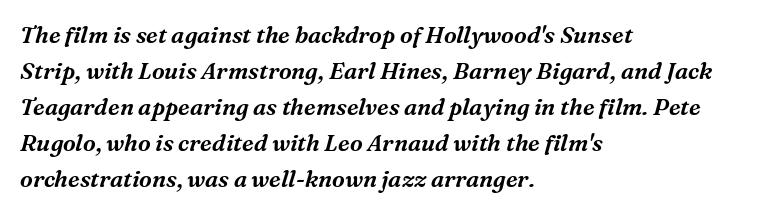
The image shows 23 px text type, italic (leaning right); set left-aligned, normal line spacing (1.57x), normal letter spacing, not underlined.
